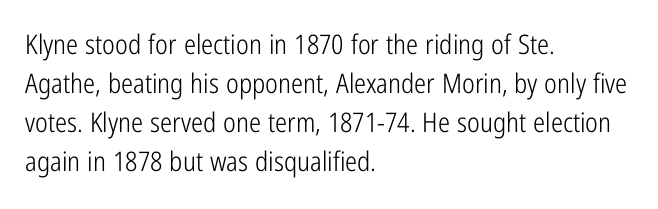
Q: Is the text bold? A: No.
Q: Is the text italic (slanted)? A: No, it is upright.
Q: Is the text underlined? A: No.
Q: How is the paragraph aligned? A: Left-aligned.
Q: Is the spacing between letters normal or unusually wide? A: Normal.
Q: Is the spacing between lines tight, normal or loose? A: Normal.
